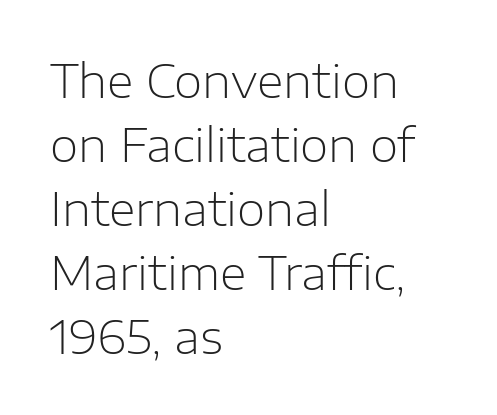
The image shows 46 px light sans-serif type, upright; set left-aligned, normal line spacing (1.39x), normal letter spacing, not underlined; low stroke contrast and a medium x-height.
